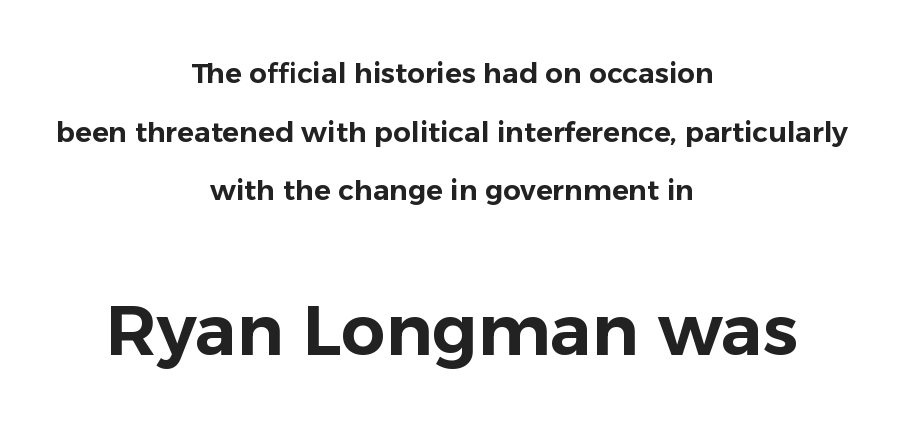
The image shows 70 px sans-serif type, upright; set centered, loose line spacing (2.09x), normal letter spacing, not underlined; the second (bottom) block is 2.5x larger; low stroke contrast and a medium x-height.
